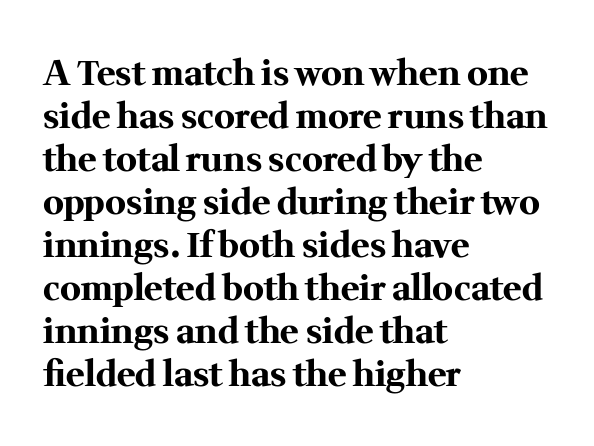
Q: Is the text bold? A: Yes.
Q: Is the text italic (slanted)? A: No, it is upright.
Q: Is the typeface a serif or a sans-serif typeface? A: Serif.
Q: Is the text underlined? A: No.
Q: How is the paragraph aligned? A: Left-aligned.
Q: Is the spacing between letters normal or unusually wide? A: Normal.
Q: Width (condensed, normal, or wide)? A: Normal.
Q: Stroke contrast? A: Medium.
Q: x-height? A: Medium.
Q: Monospaced? A: No.
